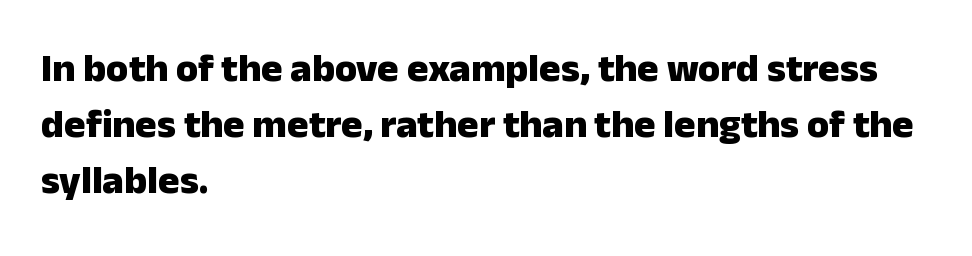
{"serif": "no", "italic": "no", "bold": "yes", "weight": "heavy", "width": "normal", "stroke_contrast": "low", "x_height": "medium", "monospaced": "no", "underline": "no", "align": "left", "line_spacing": "normal", "line_spacing_ratio": 1.4, "letter_spacing": "normal", "letter_spacing_em": 0.0, "glyph_px": 40}
